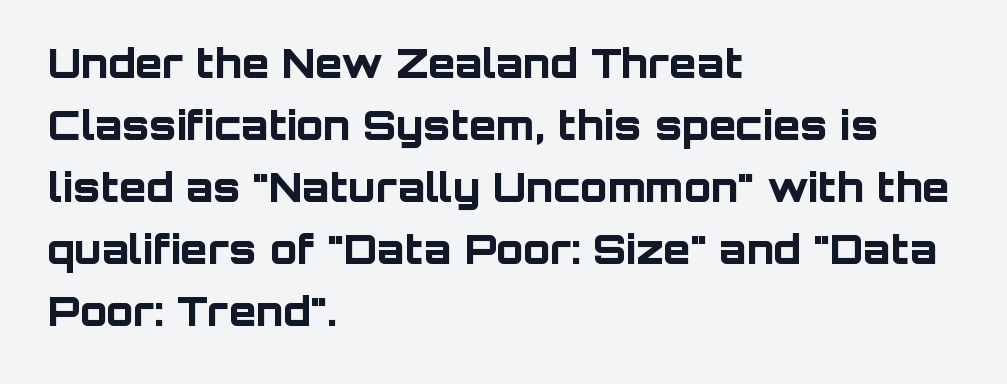
{"serif": "no", "italic": "no", "bold": "yes", "weight": "bold", "width": "normal", "stroke_contrast": "low", "x_height": "large", "monospaced": "no", "underline": "no", "align": "left", "line_spacing": "normal", "line_spacing_ratio": 1.55, "letter_spacing": "normal", "letter_spacing_em": 0.0, "glyph_px": 40}
